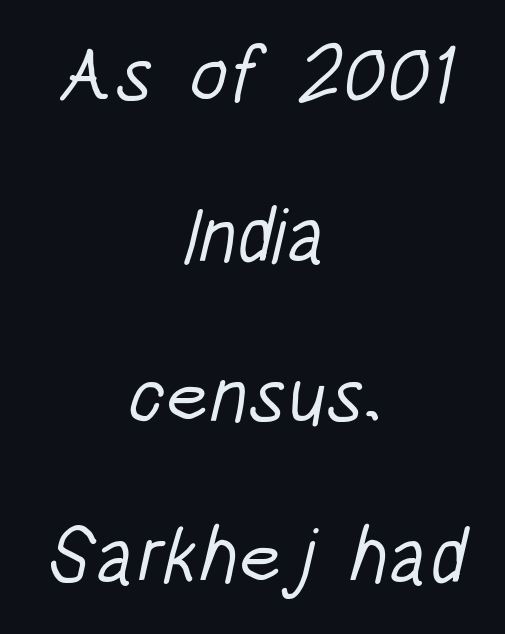
Note: no serifs on the glyphs. You could call the tracking neutral — neither tight nor loose. The passage is arranged like a title page — every line centered. The letters look calm and open, with moderate or lighter stems. Clear beneath every line of the passage. Successive baselines arrive slowly, with a big drop between each.
